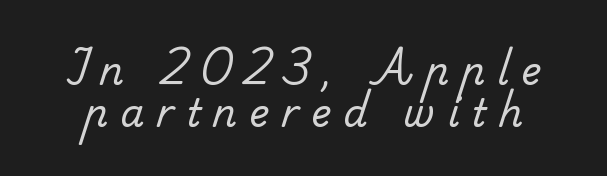
Compared with a typical body face, this is equally light or lighter still. Vertically, the passage feels compressed, each row crowding the next. Descenders hang freely into open space. The type family on display is of the serif kind. You could not count columns in this text — the font is proportionally spaced. Someone cranked the tracking dial way up on this one.
